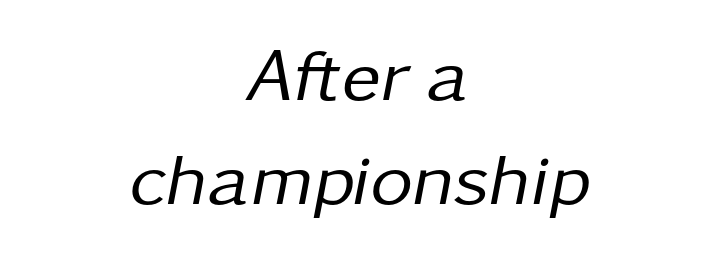
{"italic": "yes", "lean": "right", "slant_degrees": 11, "bold": "no", "weight": "regular", "width": "normal", "stroke_contrast": "low", "x_height": "medium", "monospaced": "no", "underline": "no", "align": "center", "line_spacing": "normal", "line_spacing_ratio": 1.4, "letter_spacing": "normal", "letter_spacing_em": 0.0, "glyph_px": 74}
